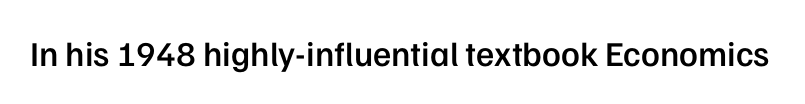
The image shows 35 px semibold sans-serif type, upright; set normal letter spacing, not underlined; low stroke contrast and a medium x-height.
